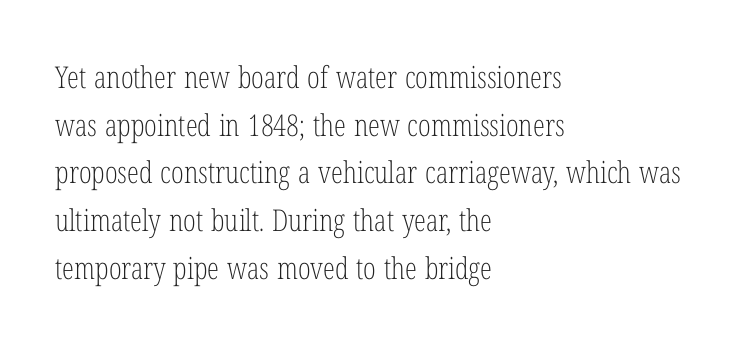
The image shows 30 px light, condensed serif type, upright; set left-aligned, normal line spacing (1.59x), normal letter spacing, not underlined; low stroke contrast and a medium x-height.
